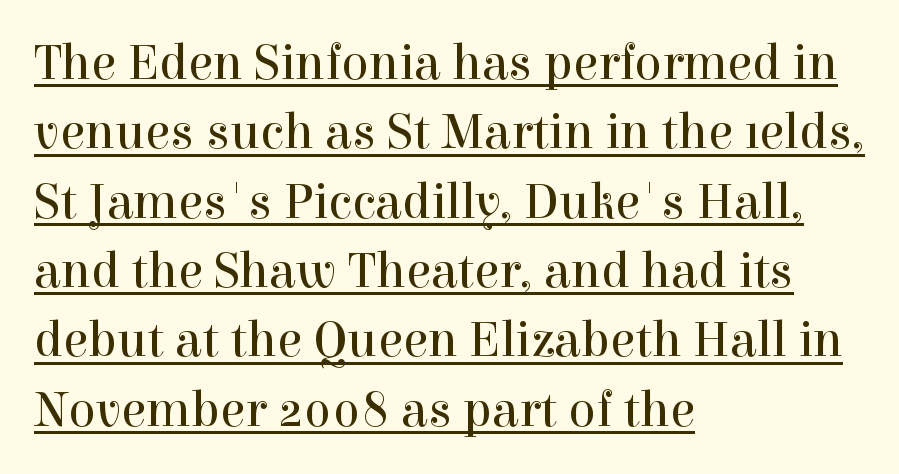
The image shows 51 px regular-weight serif type, upright; set left-aligned, normal line spacing (1.36x), normal letter spacing, underlined; a medium x-height.
